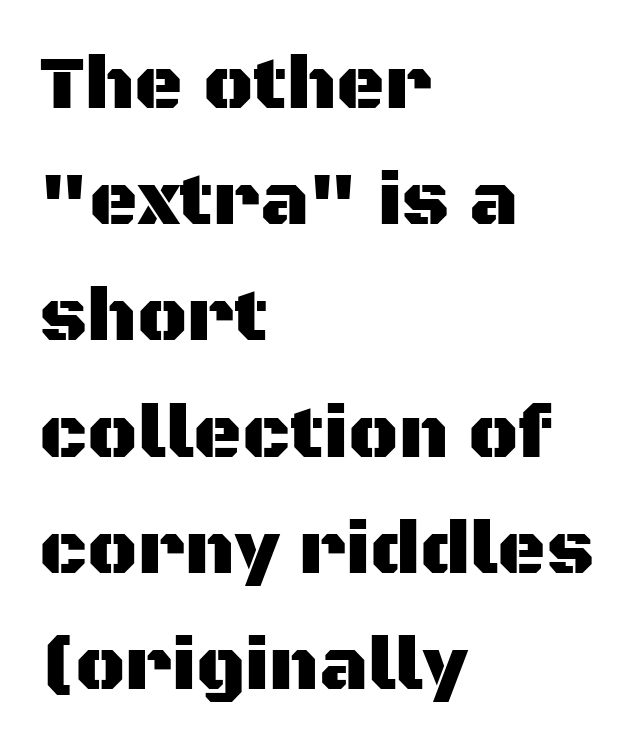
Q: Is the text italic (slanted)? A: No, it is upright.
Q: Is the typeface a serif or a sans-serif typeface? A: Sans-serif.
Q: Is the text underlined? A: No.
Q: How is the paragraph aligned? A: Left-aligned.
Q: Is the spacing between letters normal or unusually wide? A: Normal.
Q: Is the spacing between lines tight, normal or loose? A: Normal.
Q: Width (condensed, normal, or wide)? A: Normal.
Q: Stroke contrast? A: Medium.
Q: x-height? A: Large.
Q: Monospaced? A: No.
